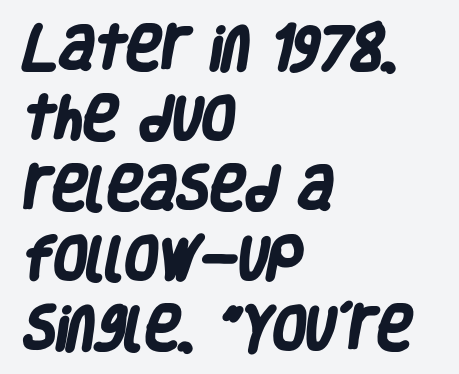
{"serif": "no", "bold": "yes", "weight": "heavy", "width": "condensed", "stroke_contrast": "low", "x_height": "large", "monospaced": "no", "underline": "no", "align": "left", "line_spacing": "normal", "line_spacing_ratio": 1.46, "letter_spacing": "normal", "letter_spacing_em": 0.0, "glyph_px": 48}
